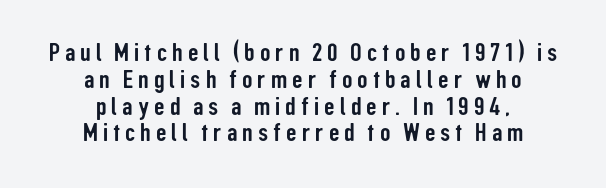
{"italic": "no", "underline": "no", "align": "center", "line_spacing": "tight", "line_spacing_ratio": 1.03, "glyph_px": 26}
